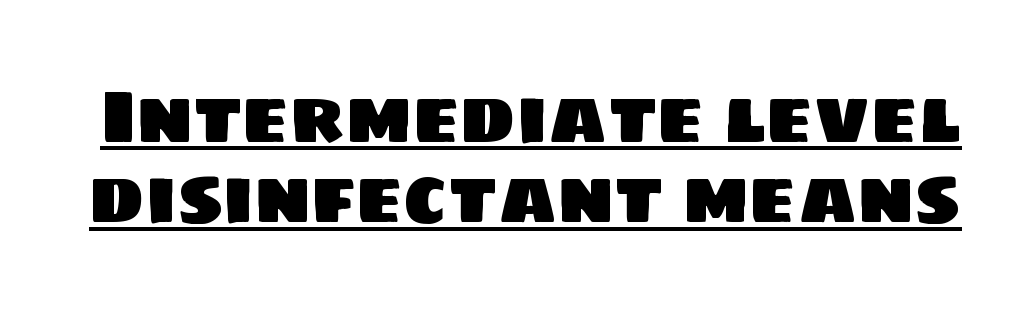
{"serif": "no", "width": "normal", "stroke_contrast": "low", "x_height": "large", "monospaced": "no", "underline": "yes", "line_spacing": "tight", "line_spacing_ratio": 1.07, "letter_spacing": "normal", "letter_spacing_em": 0.0, "glyph_px": 75}
